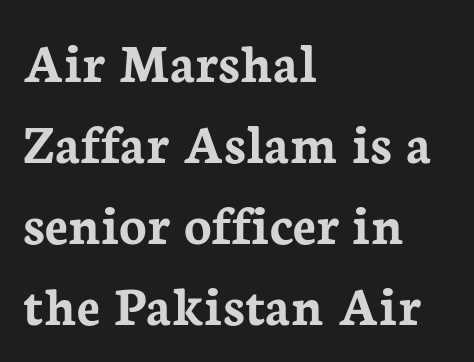
The image shows 57 px semibold serif type, upright; set left-aligned, normal line spacing (1.42x), normal letter spacing, not underlined; low stroke contrast and a medium x-height.
